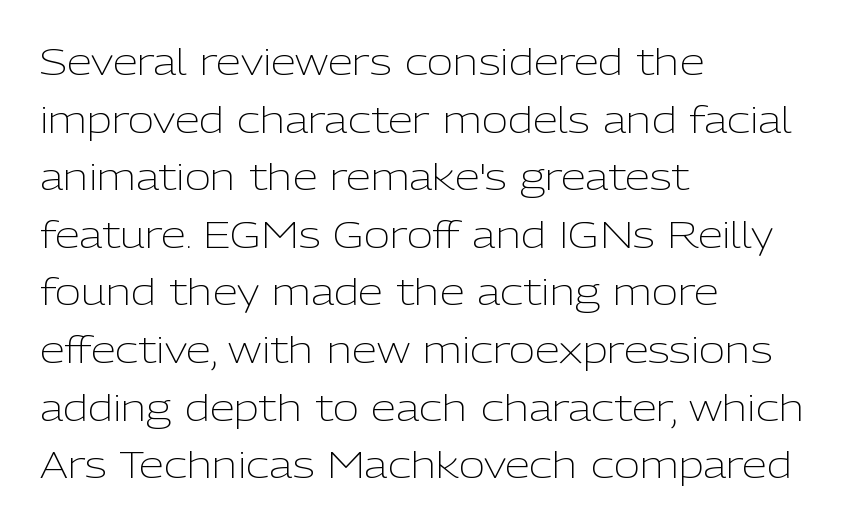
{"serif": "no", "italic": "no", "bold": "no", "weight": "light", "width": "normal", "stroke_contrast": "low", "x_height": "medium", "monospaced": "no", "underline": "no", "align": "left", "line_spacing": "normal", "line_spacing_ratio": 1.6, "letter_spacing": "normal", "letter_spacing_em": 0.0, "glyph_px": 36}
